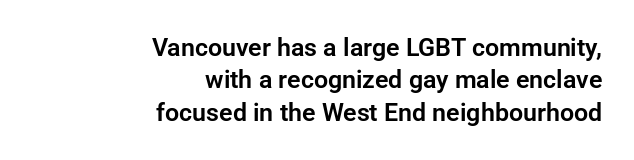
{"italic": "no", "underline": "no", "align": "right", "line_spacing": "normal", "line_spacing_ratio": 1.3, "letter_spacing": "normal", "letter_spacing_em": 0.0, "glyph_px": 25}
